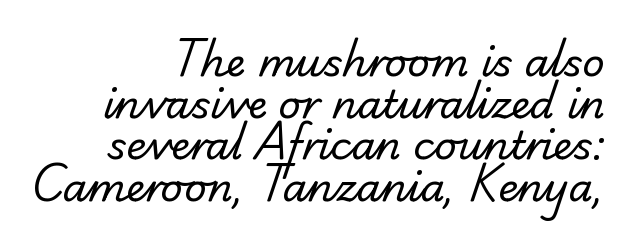
{"serif": "yes", "bold": "no", "weight": "regular", "width": "normal", "stroke_contrast": "low", "x_height": "small", "monospaced": "no", "underline": "no", "align": "right", "line_spacing": "tight", "line_spacing_ratio": 1.07, "letter_spacing": "normal", "letter_spacing_em": 0.0, "glyph_px": 39}
